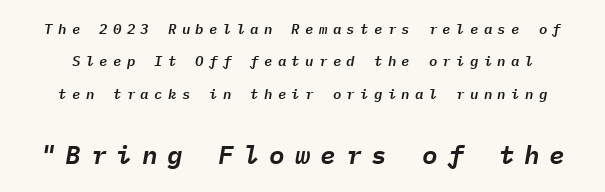
The gaps between neighbouring characters are conspicuously large. Rendered with sloped, italic letterforms. The line-height multiplier appears high, well above default. Descenders hang freely into open space. The composition opens small and finishes big.
